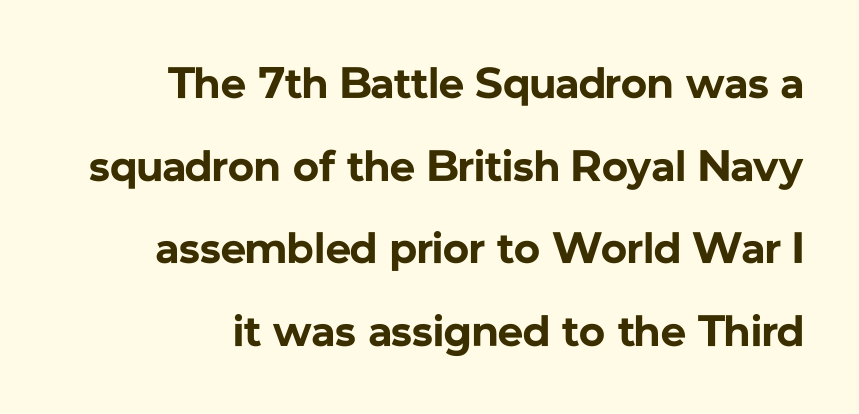
The image shows 44 px bold sans-serif type, upright; set right-aligned, line spacing 1.88x, normal letter spacing, not underlined; low stroke contrast and a medium x-height.
